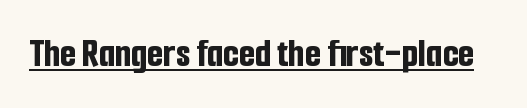
The gaps between neighbouring characters are ordinary and unremarkable. The font's upright variant was chosen for this text. Is there an underline? Yes — a line sits under the letters. A sans-serif font was chosen for this passage.
